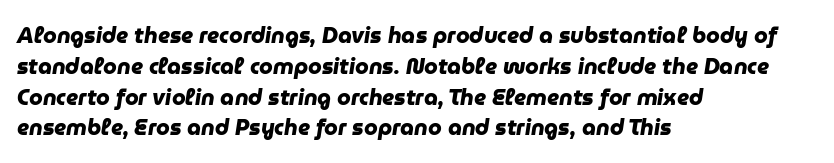
Q: Is the text bold? A: Yes.
Q: Is the text underlined? A: No.
Q: How is the paragraph aligned? A: Left-aligned.
Q: Is the spacing between letters normal or unusually wide? A: Normal.
Q: Is the spacing between lines tight, normal or loose? A: Normal.
